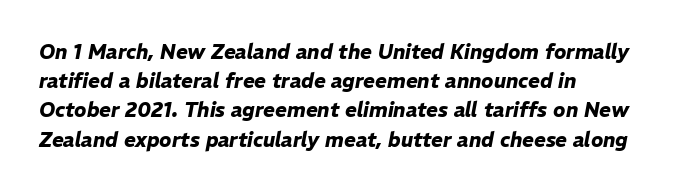
Only glyphs here, with clear space below each row. There's an unmistakable incline to the writing here. Does the weight exceed regular? Yes, all the way to bold. Teacher's note: observe the even left margin — that is flush-left alignment. What stands out about the letter spacing? Nothing — it is the standard amount. The block of text has a typical density, with ordinary space between rows.
